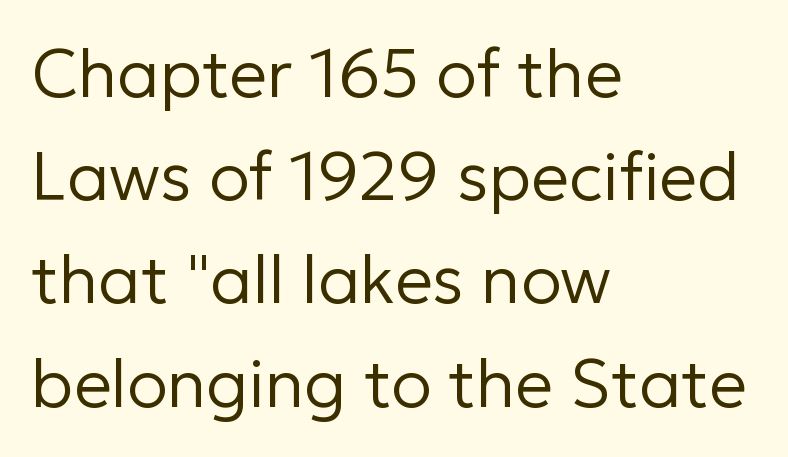
When letters stand straight like this, we call the style roman or upright. Rule under the text: the space is simply empty. A typesetter would call this proportional, since set widths differ per character. Nothing unusual about the tracking: characters are spaced as the font intends. Where is the straight margin? On the left.
